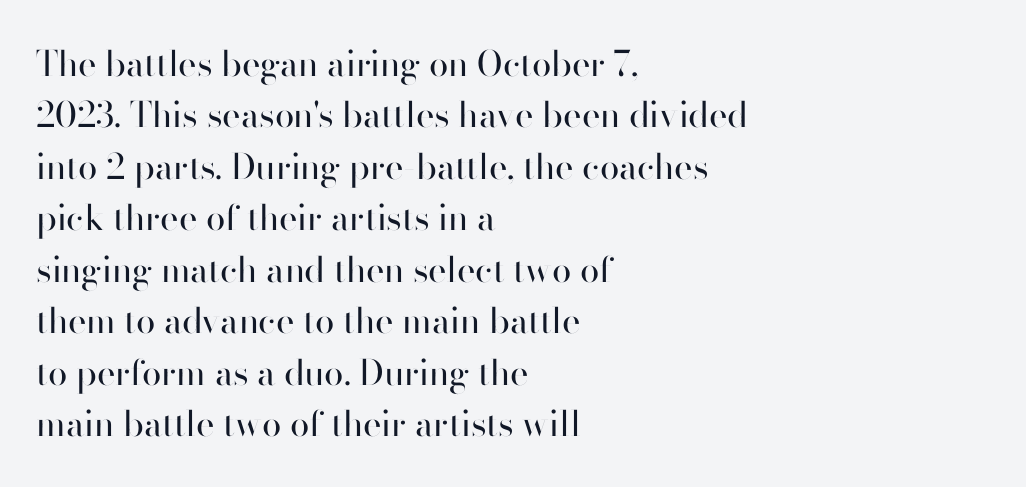
{"serif": "no", "italic": "no", "bold": "no", "weight": "regular", "width": "normal", "stroke_contrast": "high", "x_height": "small", "monospaced": "no", "underline": "no", "align": "left", "line_spacing": "normal", "line_spacing_ratio": 1.47, "letter_spacing": "normal", "letter_spacing_em": 0.0, "glyph_px": 35}
